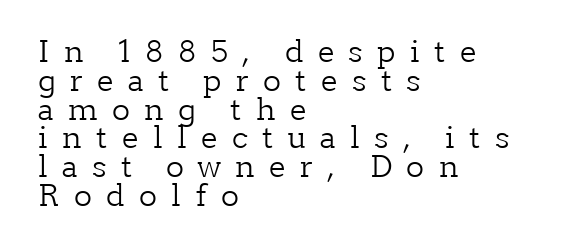
The type family on display is of the serif kind. Note the varied advance widths — an 'i' is clearly narrower than an 'm'. The gap between lines stays unmarked. These lines have a slow, spaced-out rhythm from letter to letter. The font's upright variant was chosen for this text. Weight: in the light-to-regular range.
